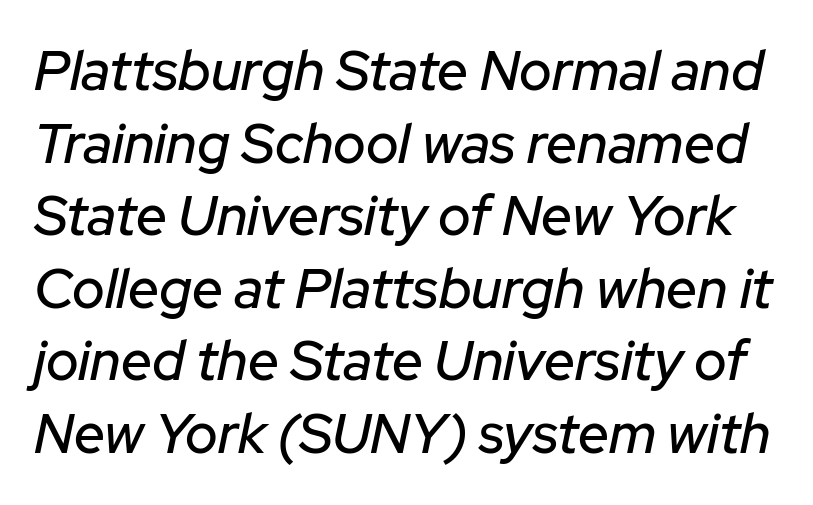
Q: Is the text italic (slanted)? A: Yes, it leans right by about 12 degrees.
Q: Is the text underlined? A: No.
Q: Is the spacing between letters normal or unusually wide? A: Normal.
Q: Is the spacing between lines tight, normal or loose? A: Normal.
Q: Width (condensed, normal, or wide)? A: Normal.
Q: Stroke contrast? A: Low.
Q: x-height? A: Medium.
Q: Monospaced? A: No.
